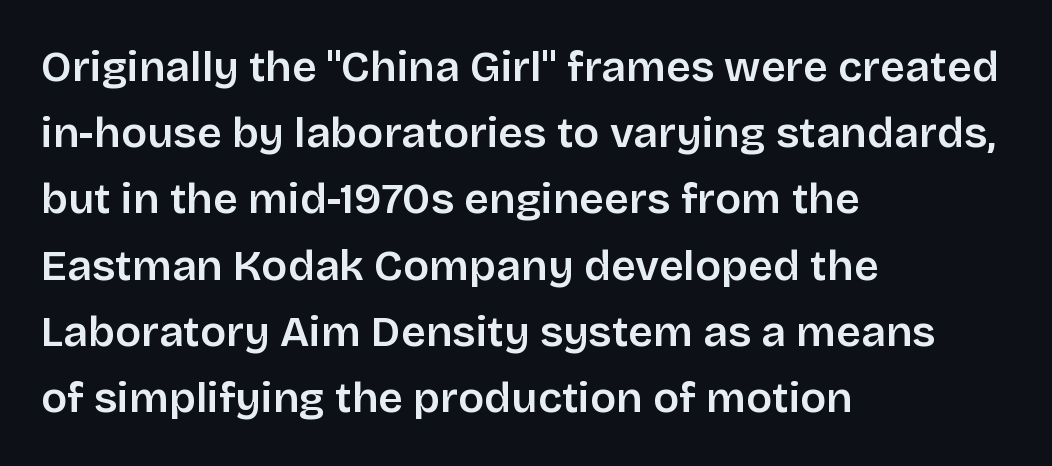
Q: Is the text bold? A: Semi-bold.
Q: Is the text italic (slanted)? A: No, it is upright.
Q: Is the typeface a serif or a sans-serif typeface? A: Sans-serif.
Q: Is the text underlined? A: No.
Q: How is the paragraph aligned? A: Left-aligned.
Q: Is the spacing between letters normal or unusually wide? A: Normal.
Q: Is the spacing between lines tight, normal or loose? A: Normal.
Q: Width (condensed, normal, or wide)? A: Normal.
Q: Stroke contrast? A: Low.
Q: x-height? A: Large.
Q: Monospaced? A: No.
